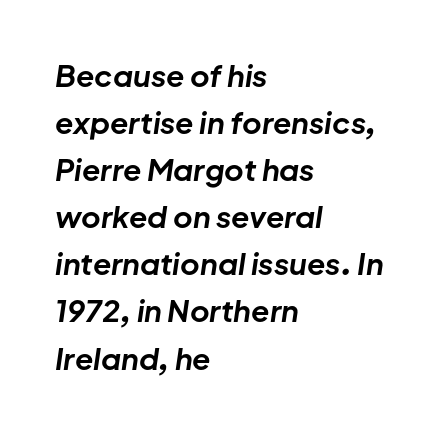
Q: Is the text bold? A: Yes.
Q: Is the text italic (slanted)? A: Yes, it leans right by about 8 degrees.
Q: Is the text underlined? A: No.
Q: How is the paragraph aligned? A: Left-aligned.
Q: Is the spacing between letters normal or unusually wide? A: Normal.
Q: Is the spacing between lines tight, normal or loose? A: Normal.
Q: Width (condensed, normal, or wide)? A: Normal.
Q: Stroke contrast? A: Low.
Q: x-height? A: Medium.
Q: Monospaced? A: No.
